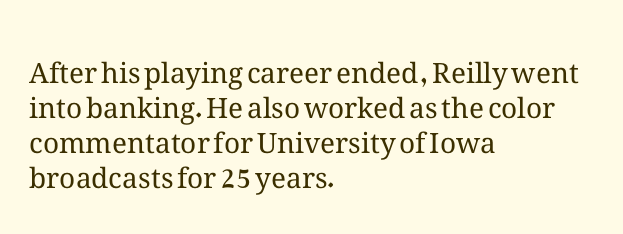
Q: Is the text bold? A: No.
Q: Is the text italic (slanted)? A: No, it is upright.
Q: Is the text underlined? A: No.
Q: How is the paragraph aligned? A: Left-aligned.
Q: Is the spacing between letters normal or unusually wide? A: Normal.
Q: Is the spacing between lines tight, normal or loose? A: Normal.
Q: Width (condensed, normal, or wide)? A: Normal.
Q: Stroke contrast? A: Medium.
Q: x-height? A: Medium.
Q: Monospaced? A: No.
